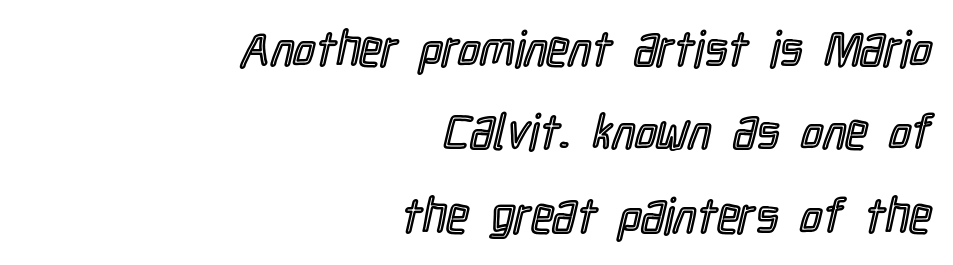
{"width": "condensed", "x_height": "medium", "monospaced": "no", "underline": "no", "align": "right", "line_spacing": "normal", "line_spacing_ratio": 1.7, "letter_spacing": "normal", "letter_spacing_em": 0.0, "glyph_px": 49}
